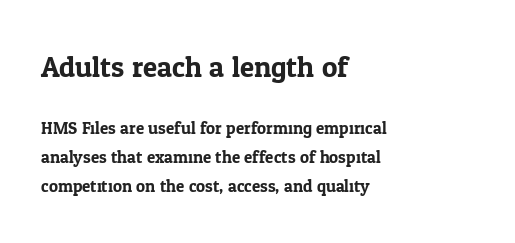
Type without underlining. Is this a fixed-width face? No — the glyphs have proportional, varying widths. Words appear dense and cohesive because spacing is normal. Every character sits straight up, as roman type does. Line starts are locked; line ends wander. Rows of type keep a routine distance in the vertical direction.
